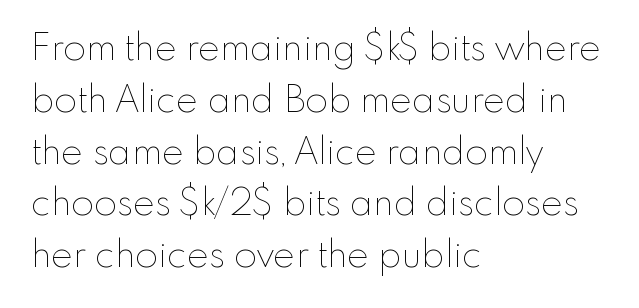
The image shows 37 px thin type, upright; set left-aligned, normal line spacing (1.4x), normal letter spacing, not underlined; low stroke contrast and a small x-height.
